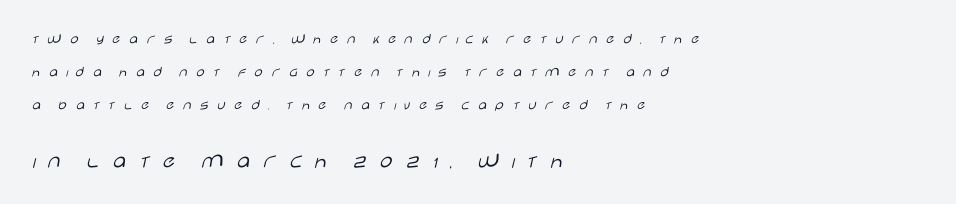
Q: Is the text bold? A: No.
Q: Is the text italic (slanted)? A: Yes.
Q: Is the text underlined? A: No.
Q: How is the paragraph aligned? A: Left-aligned.
Q: Is the spacing between letters normal or unusually wide? A: Unusually wide.
Q: Is the spacing between lines tight, normal or loose? A: Loose.
Q: Which block of text is set in a larger size, the first (top) or the second (bottom)? A: The second (bottom) one.
